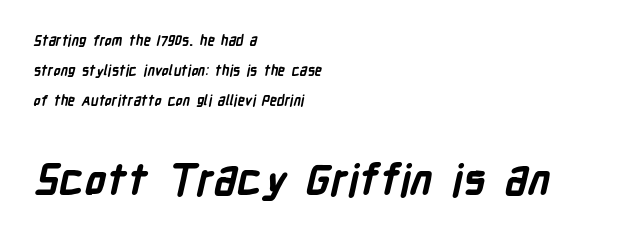
This rendering leaves character spacing at its baseline value. Unmarked baselines from the first word to the last. This layout puts the modest block above and the oversized block below. What weight is shown? A full bold with thick strokes. Here the designer chose a conventional face with non-uniform glyph widths. Leading: increased.
